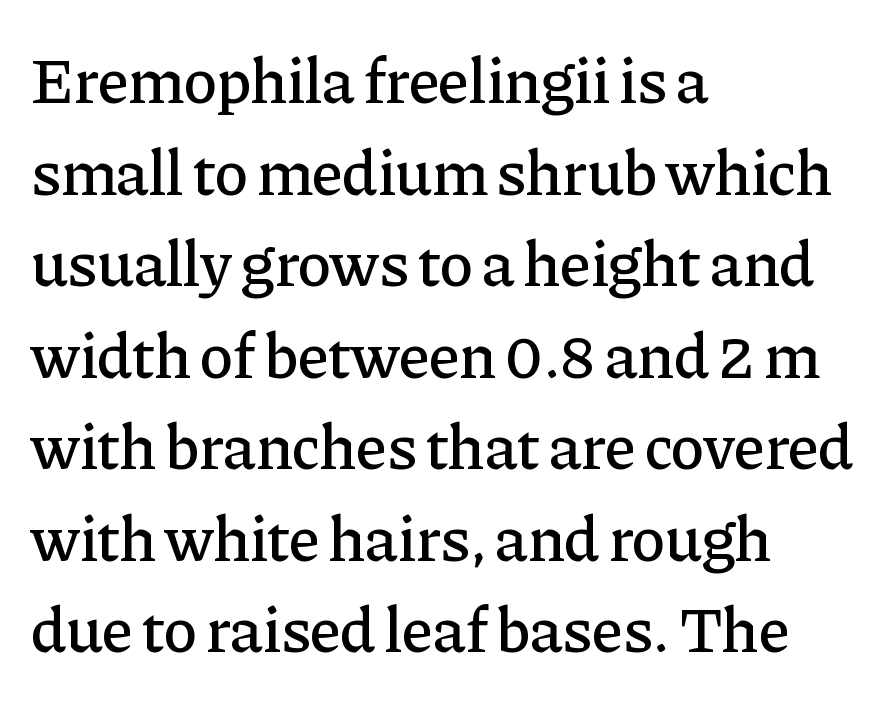
Q: Is the text italic (slanted)? A: No, it is upright.
Q: Is the typeface a serif or a sans-serif typeface? A: Serif.
Q: Is the text underlined? A: No.
Q: How is the paragraph aligned? A: Left-aligned.
Q: Is the spacing between letters normal or unusually wide? A: Normal.
Q: Is the spacing between lines tight, normal or loose? A: Normal.
Q: Width (condensed, normal, or wide)? A: Normal.
Q: Stroke contrast? A: Low.
Q: x-height? A: Medium.
Q: Monospaced? A: No.
